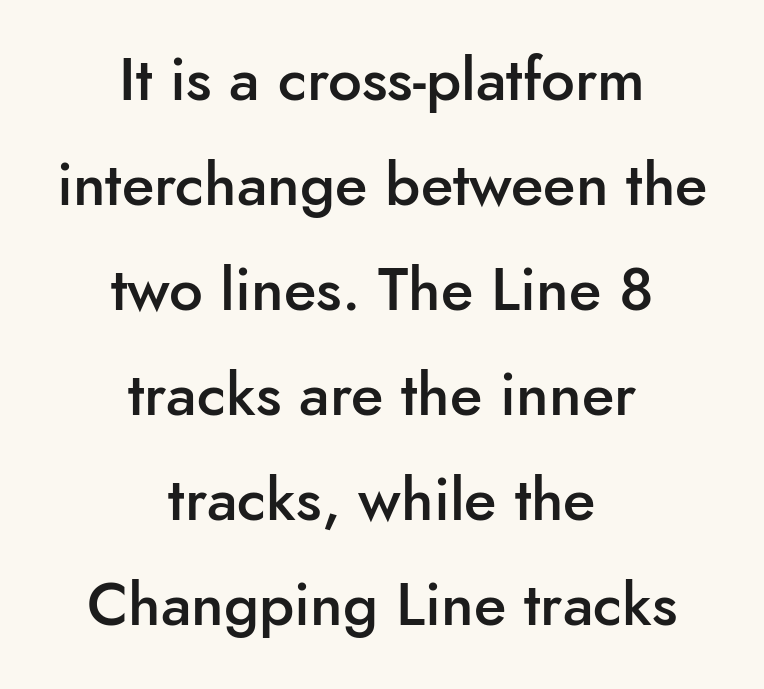
Rule under the text: the space is simply empty. A typesetter would call this proportional, since set widths differ per character. The designer went with a sans here, leaving each stem footless. The letters stand straight up with perfectly vertical stems. The compositor balanced each line on the midline. Spacing between characters is what you'd get straight out of the box.
